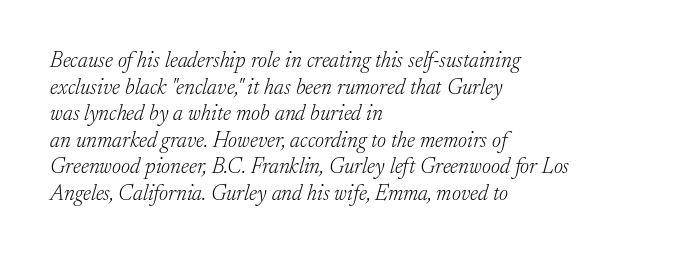
Q: Is the text bold? A: No.
Q: Is the text italic (slanted)? A: Yes, it leans right by about 17 degrees.
Q: Is the text underlined? A: No.
Q: How is the paragraph aligned? A: Left-aligned.
Q: Is the spacing between letters normal or unusually wide? A: Normal.
